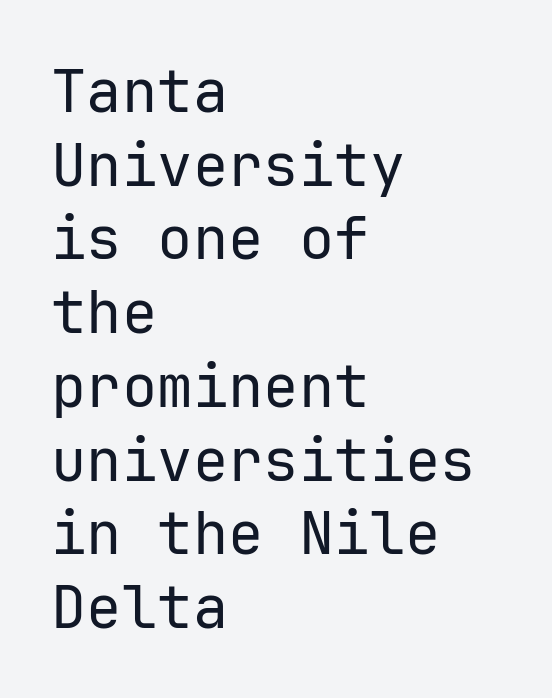
Q: Is the text bold? A: No.
Q: Is the text italic (slanted)? A: No, it is upright.
Q: Is the typeface a serif or a sans-serif typeface? A: Sans-serif.
Q: Is the text underlined? A: No.
Q: How is the paragraph aligned? A: Left-aligned.
Q: Is the spacing between letters normal or unusually wide? A: Normal.
Q: Is the spacing between lines tight, normal or loose? A: Normal.
Q: Width (condensed, normal, or wide)? A: Normal.
Q: Stroke contrast? A: Low.
Q: x-height? A: Medium.
Q: Monospaced? A: Yes.
